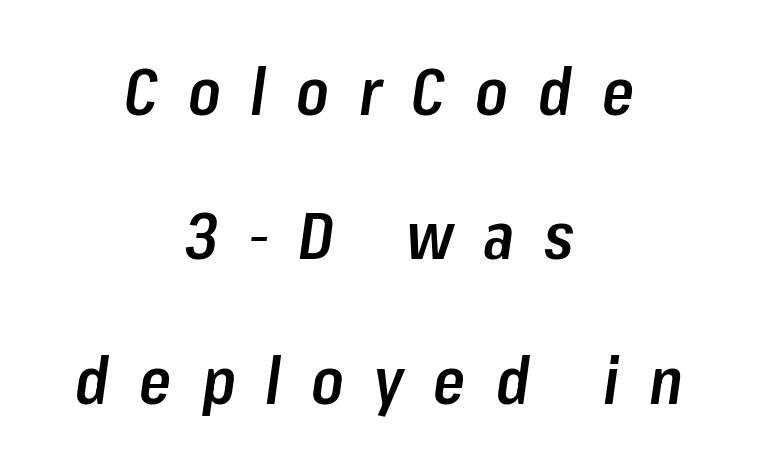
{"italic": "yes", "lean": "right", "slant_degrees": 8, "bold": "semi", "weight": "semibold", "width": "condensed", "stroke_contrast": "low", "x_height": "medium", "monospaced": "no", "underline": "no", "align": "center", "line_spacing": "loose", "line_spacing_ratio": 2.22, "letter_spacing": "wide", "letter_spacing_em": 0.46, "glyph_px": 65}
